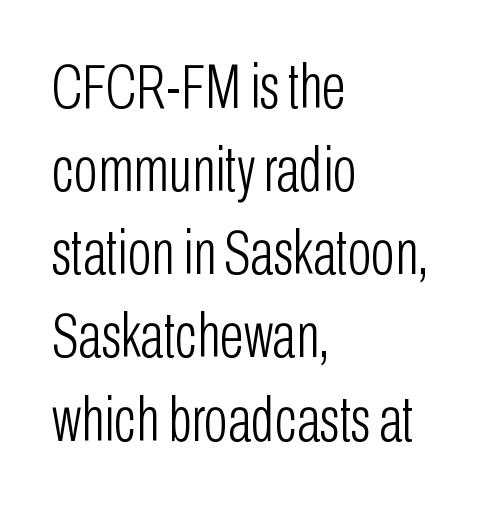
Q: Is the text bold? A: No.
Q: Is the text italic (slanted)? A: No, it is upright.
Q: Is the typeface a serif or a sans-serif typeface? A: Sans-serif.
Q: Is the text underlined? A: No.
Q: How is the paragraph aligned? A: Left-aligned.
Q: Is the spacing between letters normal or unusually wide? A: Normal.
Q: Is the spacing between lines tight, normal or loose? A: Normal.
Q: Width (condensed, normal, or wide)? A: Condensed.
Q: Stroke contrast? A: Low.
Q: x-height? A: Medium.
Q: Monospaced? A: No.
